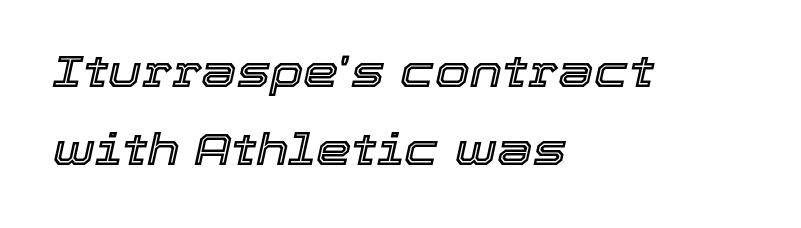
{"italic": "yes", "lean": "right", "slant_degrees": 12, "width": "normal", "x_height": "medium", "monospaced": "no", "underline": "no", "align": "left", "line_spacing_ratio": 1.74, "letter_spacing": "normal", "letter_spacing_em": 0.0, "glyph_px": 45}
